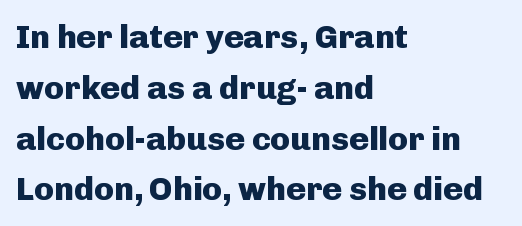
Look at the bottom of the vertical strokes: they stop flat, with no serifs. Where is the straight margin? On the left. How are the letters spaced? Ordinarily, with no added tracking. Rendered with straight, roman letterforms.
